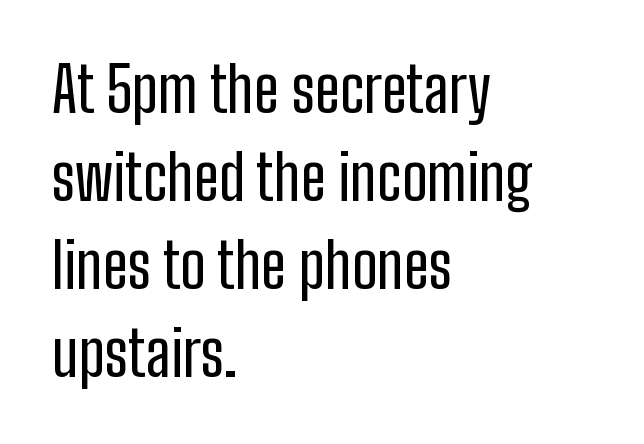
Q: Is the text italic (slanted)? A: No, it is upright.
Q: Is the typeface a serif or a sans-serif typeface? A: Sans-serif.
Q: Is the text underlined? A: No.
Q: How is the paragraph aligned? A: Left-aligned.
Q: Is the spacing between letters normal or unusually wide? A: Normal.
Q: Is the spacing between lines tight, normal or loose? A: Normal.
Q: Width (condensed, normal, or wide)? A: Condensed.
Q: Stroke contrast? A: Low.
Q: x-height? A: Medium.
Q: Monospaced? A: No.
